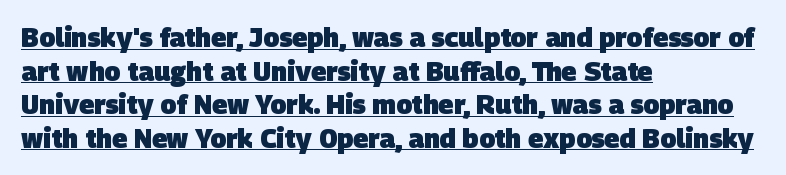
The image shows 26 px bold type; set left-aligned, normal line spacing (1.29x), normal letter spacing, underlined.
